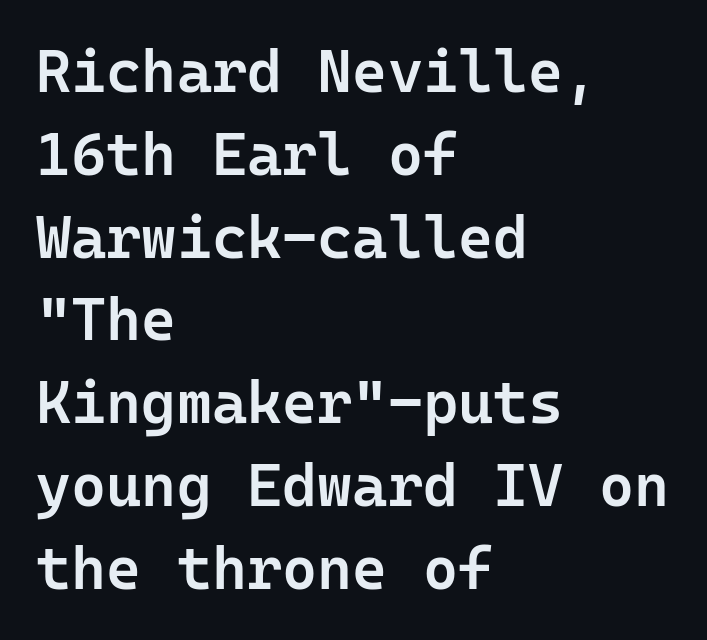
{"serif": "no", "italic": "no", "bold": "semi", "weight": "semibold", "width": "normal", "stroke_contrast": "low", "x_height": "medium", "underline": "no", "align": "left", "line_spacing": "normal", "line_spacing_ratio": 1.38, "letter_spacing": "normal", "letter_spacing_em": 0.0, "glyph_px": 60}
